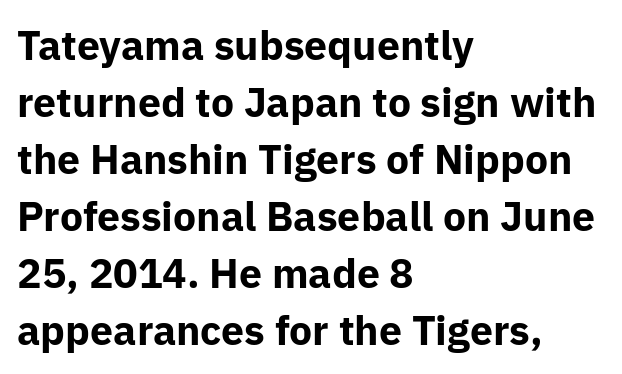
Q: Is the text bold? A: Yes.
Q: Is the text italic (slanted)? A: No, it is upright.
Q: Is the typeface a serif or a sans-serif typeface? A: Sans-serif.
Q: Is the text underlined? A: No.
Q: How is the paragraph aligned? A: Left-aligned.
Q: Is the spacing between letters normal or unusually wide? A: Normal.
Q: Is the spacing between lines tight, normal or loose? A: Normal.
Q: Width (condensed, normal, or wide)? A: Normal.
Q: Stroke contrast? A: Low.
Q: x-height? A: Medium.
Q: Monospaced? A: No.
